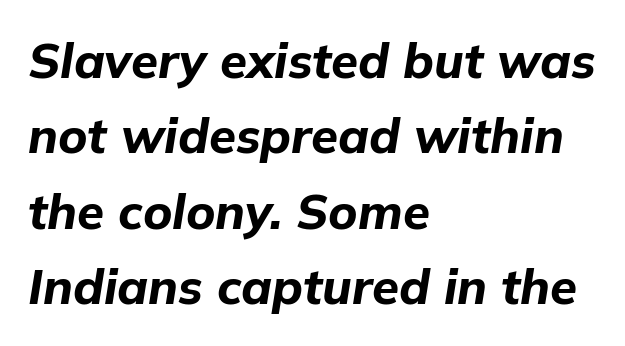
Q: Is the text bold? A: Yes.
Q: Is the text italic (slanted)? A: Yes, it leans right by about 9 degrees.
Q: Is the text underlined? A: No.
Q: How is the paragraph aligned? A: Left-aligned.
Q: Is the spacing between letters normal or unusually wide? A: Normal.
Q: Is the spacing between lines tight, normal or loose? A: Normal.
Q: Width (condensed, normal, or wide)? A: Normal.
Q: Stroke contrast? A: Low.
Q: x-height? A: Medium.
Q: Monospaced? A: No.
